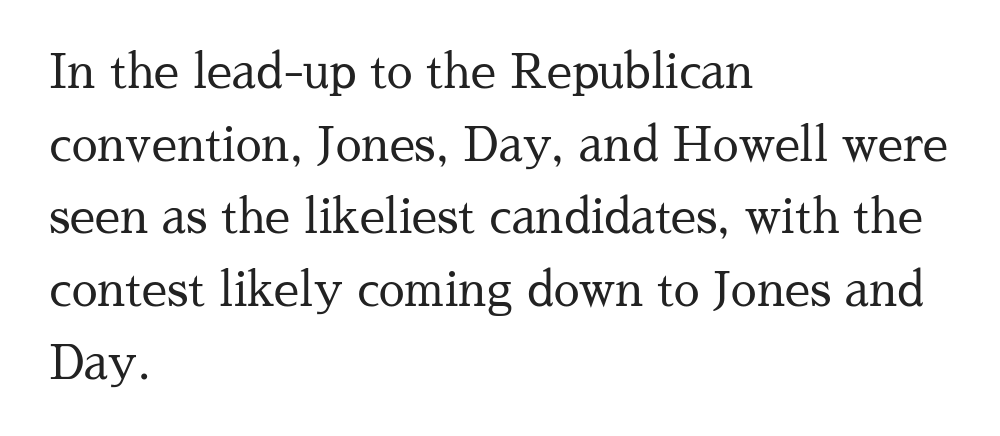
Q: Is the text bold? A: No.
Q: Is the text italic (slanted)? A: No, it is upright.
Q: Is the typeface a serif or a sans-serif typeface? A: Serif.
Q: Is the text underlined? A: No.
Q: How is the paragraph aligned? A: Left-aligned.
Q: Is the spacing between letters normal or unusually wide? A: Normal.
Q: Is the spacing between lines tight, normal or loose? A: Normal.
Q: Width (condensed, normal, or wide)? A: Normal.
Q: Stroke contrast? A: Medium.
Q: x-height? A: Medium.
Q: Monospaced? A: No.
